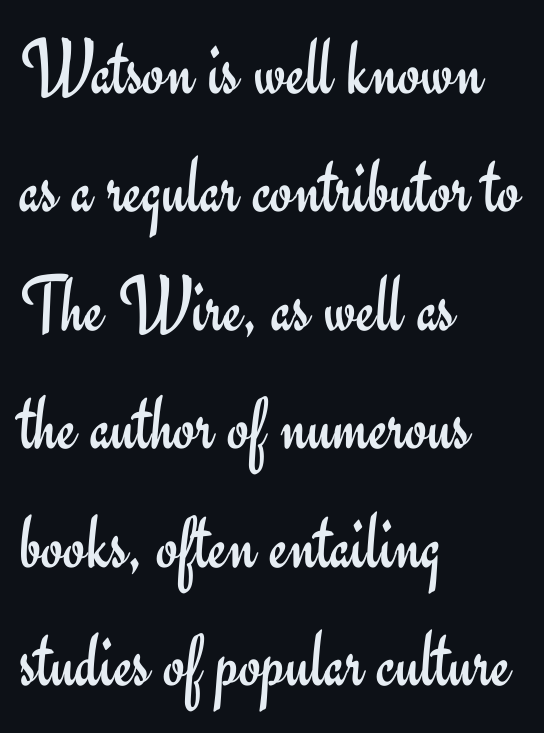
Q: Is the text bold? A: No.
Q: Is the text italic (slanted)? A: Yes.
Q: Is the typeface a serif or a sans-serif typeface? A: Sans-serif.
Q: Is the text underlined? A: No.
Q: How is the paragraph aligned? A: Left-aligned.
Q: Is the spacing between letters normal or unusually wide? A: Normal.
Q: Is the spacing between lines tight, normal or loose? A: Normal.
Q: Width (condensed, normal, or wide)? A: Normal.
Q: Stroke contrast? A: Low.
Q: x-height? A: Small.
Q: Monospaced? A: No.
